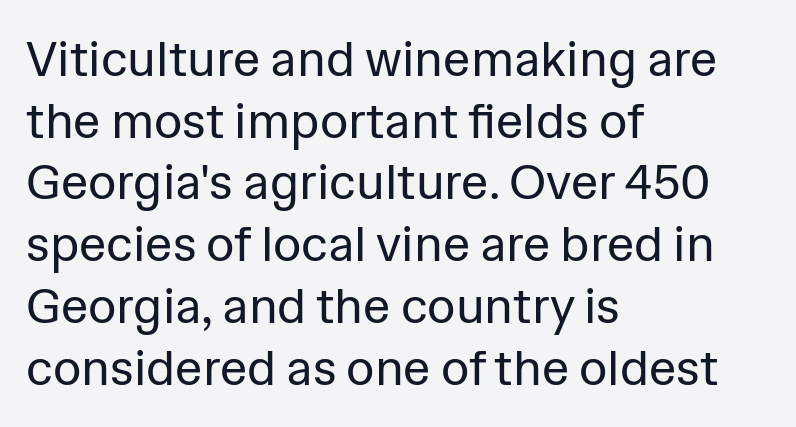
All the whitespace from short lines collects on the right. These glyphs show unthickened strokes, regular width or finer. Looks like regular typesetting: each glyph gets only the width it needs. Underline: absent. The gaps between neighbouring characters are ordinary and unremarkable.
